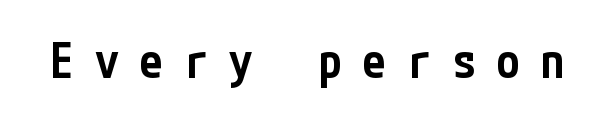
Typesetter's note: demi weight, one step under bold. I'd call this a sans setting — the letters go barefoot. Beneath every word, the page is bare. Ascenders rise straight up at ninety degrees. These lines have a slow, spaced-out rhythm from letter to letter.
